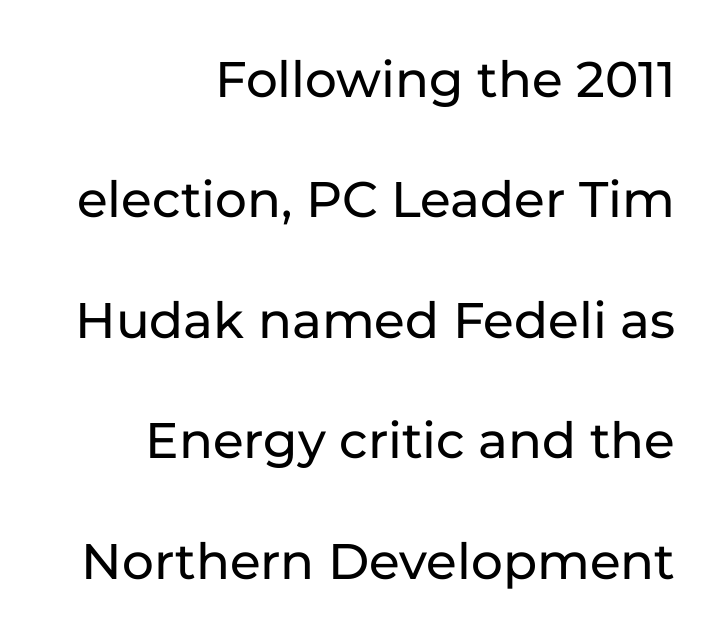
The image shows 50 px sans-serif type, upright; set right-aligned, loose line spacing (2.41x), normal letter spacing, not underlined; low stroke contrast and a medium x-height.
